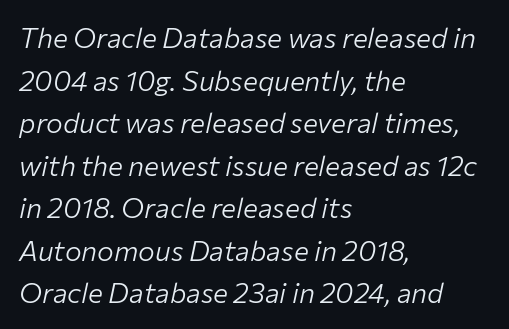
Q: Is the text bold? A: No.
Q: Is the text italic (slanted)? A: Yes, it leans right by about 12 degrees.
Q: Is the text underlined? A: No.
Q: How is the paragraph aligned? A: Left-aligned.
Q: Is the spacing between letters normal or unusually wide? A: Normal.
Q: Is the spacing between lines tight, normal or loose? A: Normal.
Q: Width (condensed, normal, or wide)? A: Normal.
Q: Stroke contrast? A: Low.
Q: x-height? A: Medium.
Q: Monospaced? A: No.
